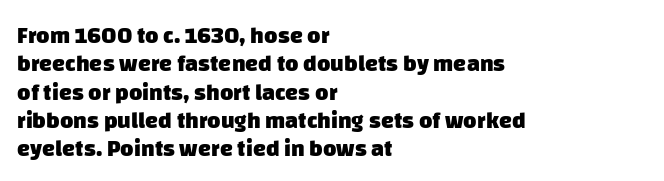
Words appear dense and cohesive because spacing is normal. A classic flush-left, rag-right setting is used for this passage. No word sits above an underline. The sample has been set heavy, in full bold.
